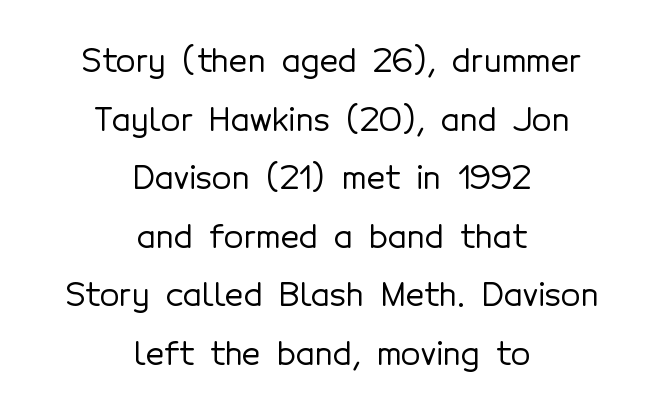
Do the characters align in a grid? No, the font is proportional. If you folded the block vertically in half, each line would mirror itself in length. The words here are not underlined. Italic: no, the glyphs are upright roman. Is this a sans? Yes — the strokes have no serifs. Letter spacing: default.
